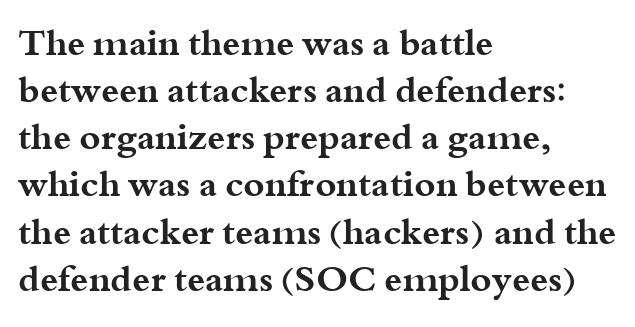
{"serif": "yes", "italic": "no", "bold": "yes", "weight": "bold", "width": "wide", "stroke_contrast": "medium", "x_height": "small", "monospaced": "no", "underline": "no", "align": "left", "line_spacing": "normal", "line_spacing_ratio": 1.31, "letter_spacing": "normal", "letter_spacing_em": 0.0, "glyph_px": 36}
